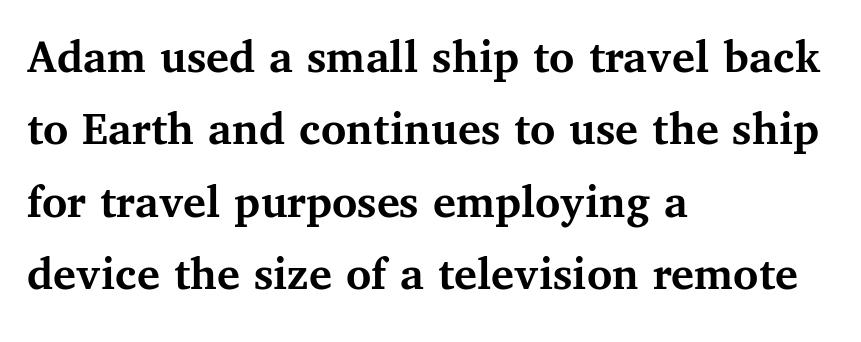
{"serif": "yes", "italic": "no", "bold": "yes", "weight": "semibold", "width": "normal", "stroke_contrast": "medium", "x_height": "medium", "monospaced": "no", "underline": "no", "align": "left", "line_spacing": "normal", "line_spacing_ratio": 1.51, "letter_spacing": "normal", "letter_spacing_em": 0.0, "glyph_px": 48}
